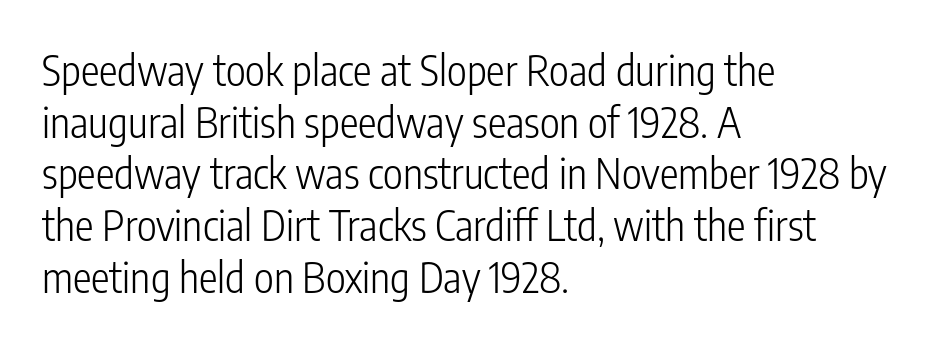
The image shows 42 px light, condensed sans-serif type, upright; set left-aligned, line spacing 1.23x, normal letter spacing, not underlined; low stroke contrast and a medium x-height.
